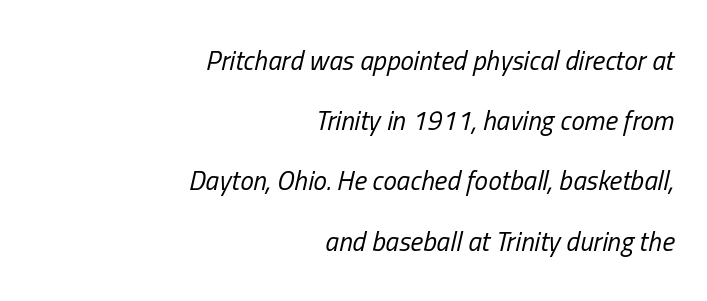
Line spacing here is loose. The rendering anchors every line to the right-hand side. Lines of text with bare space underneath. Weight: not bold — regular or lighter. Does extra space separate the letters? No, they use regular spacing.
